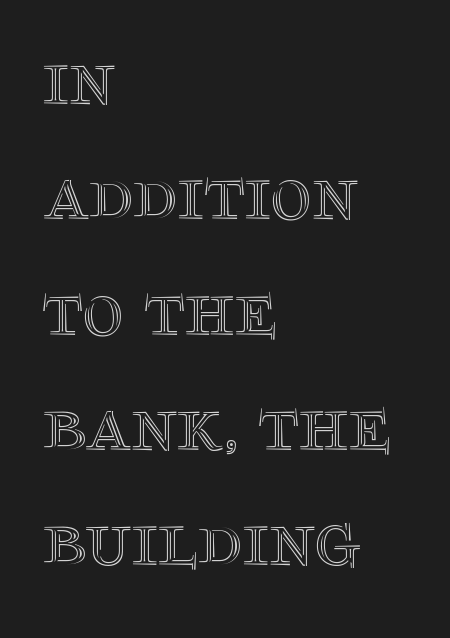
Spacing between characters is what you'd get straight out of the box. Think of a printed novel: that variable character pitch is what you see here. The text block is weighted toward the left margin, trailing off unevenly rightward. Bare-footed words on every line. Style check: upright.
